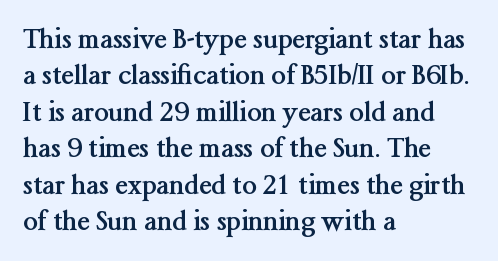
The image shows 26 px bold type, upright; set left-aligned, normal line spacing (1.4x), normal letter spacing, not underlined.
